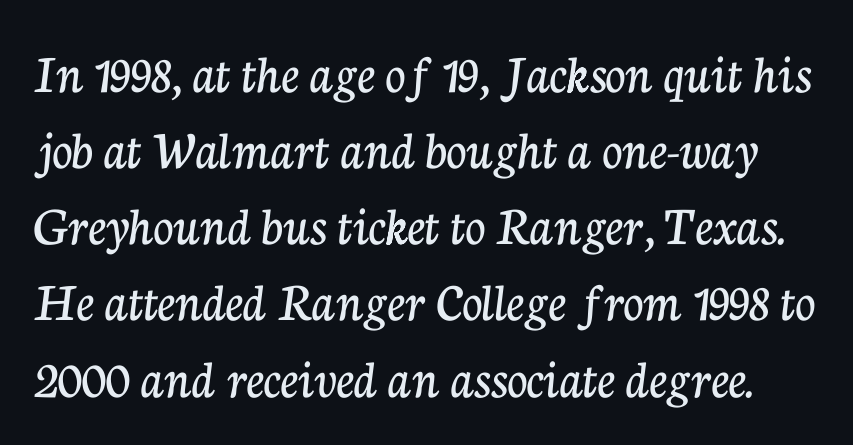
The image shows 56 px serif type; set normal line spacing (1.36x), normal letter spacing, not underlined; low stroke contrast and a medium x-height.
